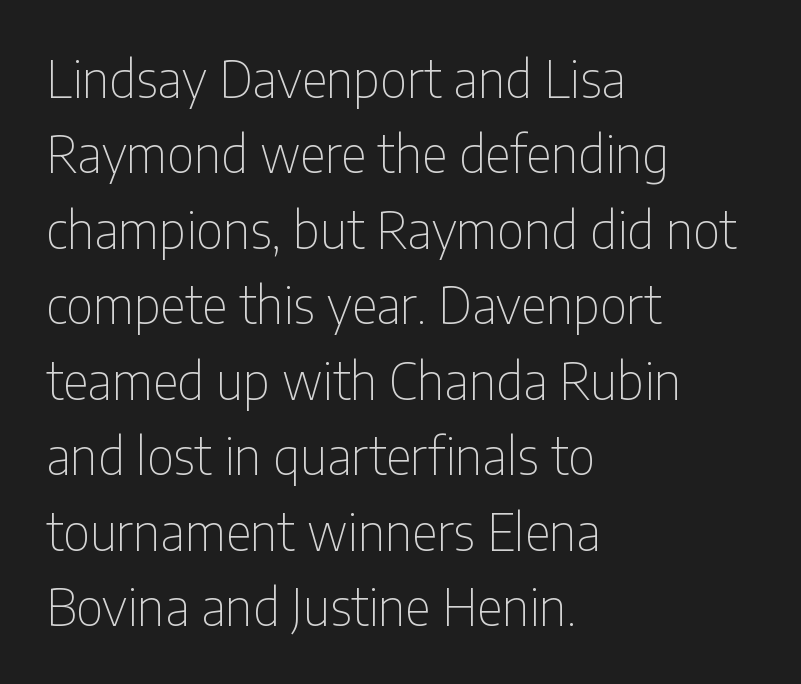
{"serif": "no", "italic": "no", "bold": "no", "weight": "thin", "width": "condensed", "stroke_contrast": "low", "x_height": "medium", "monospaced": "no", "underline": "no", "align": "left", "line_spacing": "normal", "line_spacing_ratio": 1.51, "letter_spacing": "normal", "letter_spacing_em": 0.0, "glyph_px": 50}
